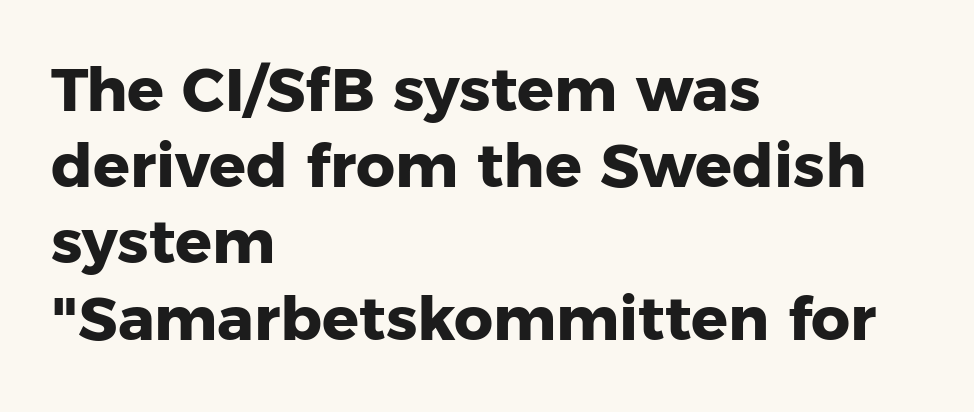
Q: Is the text bold? A: Yes.
Q: Is the text italic (slanted)? A: No, it is upright.
Q: Is the typeface a serif or a sans-serif typeface? A: Sans-serif.
Q: Is the text underlined? A: No.
Q: How is the paragraph aligned? A: Left-aligned.
Q: Is the spacing between letters normal or unusually wide? A: Normal.
Q: Is the spacing between lines tight, normal or loose? A: Normal.
Q: Width (condensed, normal, or wide)? A: Normal.
Q: Stroke contrast? A: Low.
Q: x-height? A: Medium.
Q: Monospaced? A: No.
